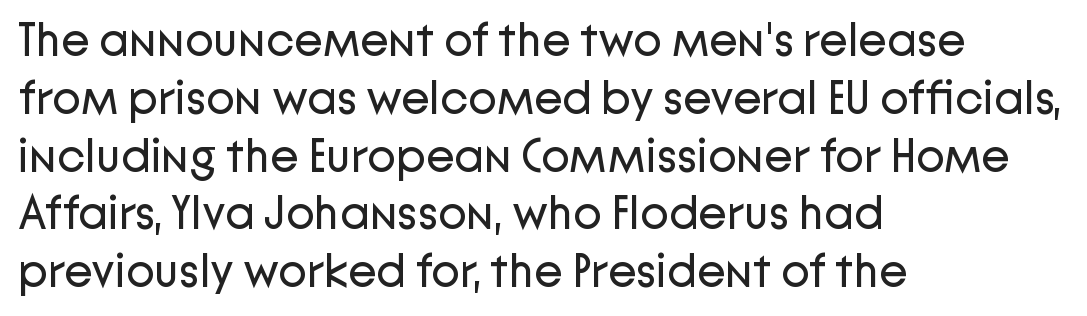
Q: Is the text bold? A: No.
Q: Is the text italic (slanted)? A: No, it is upright.
Q: Is the typeface a serif or a sans-serif typeface? A: Sans-serif.
Q: Is the text underlined? A: No.
Q: How is the paragraph aligned? A: Left-aligned.
Q: Is the spacing between letters normal or unusually wide? A: Normal.
Q: Width (condensed, normal, or wide)? A: Normal.
Q: Stroke contrast? A: Low.
Q: x-height? A: Medium.
Q: Monospaced? A: No.
